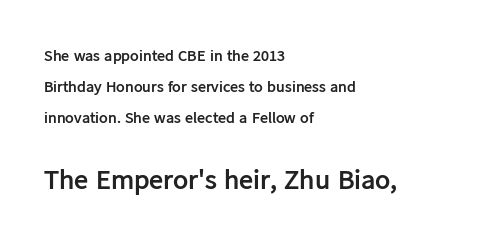
This rendering uses left alignment, leaving the right contour irregular. The characters display no serif detailing; their extremities are plain. Which chunk is bigger? The second one — the bottom block dwarfs the top. Quick note: not italic, upright. Is the letter spacing exaggerated? No — it looks like the ordinary default. Is this a fixed-width face? No — the glyphs have proportional, varying widths.
